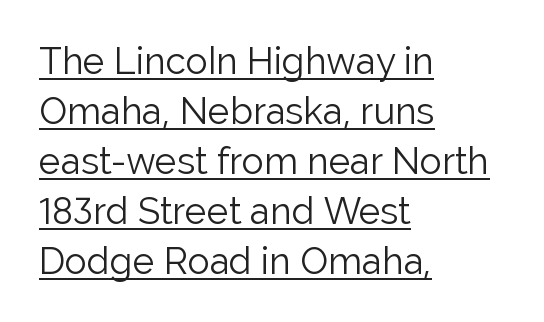
The image shows 37 px light sans-serif type, upright; set left-aligned, normal line spacing (1.35x), normal letter spacing, underlined; low stroke contrast and a medium x-height.
